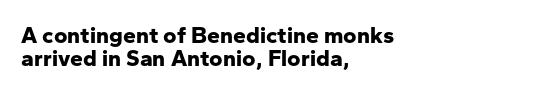
Q: Is the text bold? A: Yes.
Q: Is the text italic (slanted)? A: No, it is upright.
Q: Is the text underlined? A: No.
Q: How is the paragraph aligned? A: Left-aligned.
Q: Is the spacing between letters normal or unusually wide? A: Normal.
Q: Is the spacing between lines tight, normal or loose? A: Tight.
